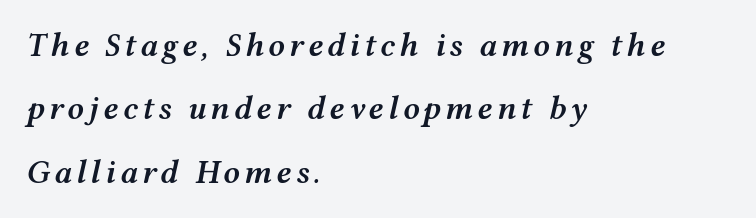
These lines were composed using italics. How would I describe the line gaps? Wide and relaxed. You could not count columns in this text — the font is proportionally spaced. These lines stack with their left ends in a neat column. Check under the words: just untouched page.
